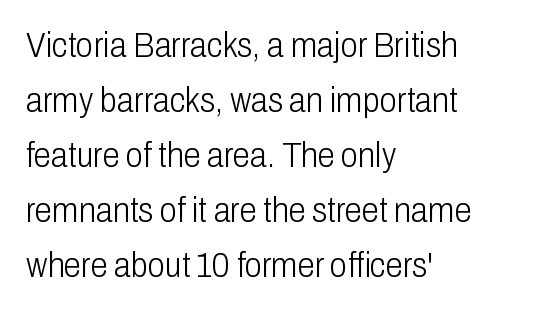
{"serif": "no", "italic": "no", "bold": "no", "weight": "light", "width": "condensed", "stroke_contrast": "low", "x_height": "medium", "monospaced": "no", "underline": "no", "align": "left", "line_spacing": "normal", "line_spacing_ratio": 1.57, "letter_spacing": "normal", "letter_spacing_em": 0.0, "glyph_px": 35}
